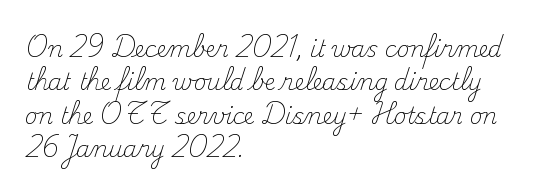
{"bold": "no", "underline": "no", "align": "left", "line_spacing": "normal", "line_spacing_ratio": 1.52, "letter_spacing": "normal", "letter_spacing_em": 0.0, "glyph_px": 22}
